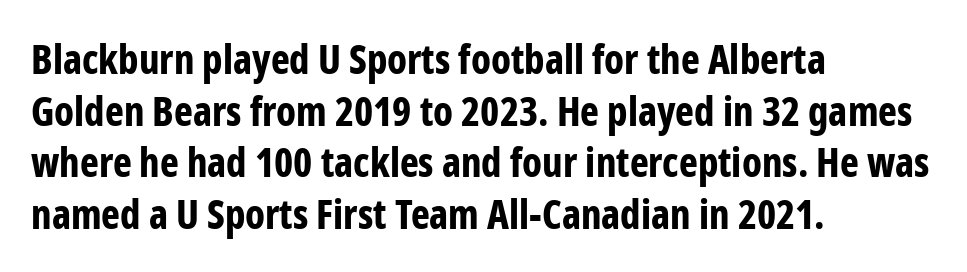
Just letters on the line, the space beneath them empty. In CSS terms this would be text-align: left. This is sans-serif lettering, the kind often seen on screens and signage. Is the letter spacing exaggerated? No — it looks like the ordinary default.
